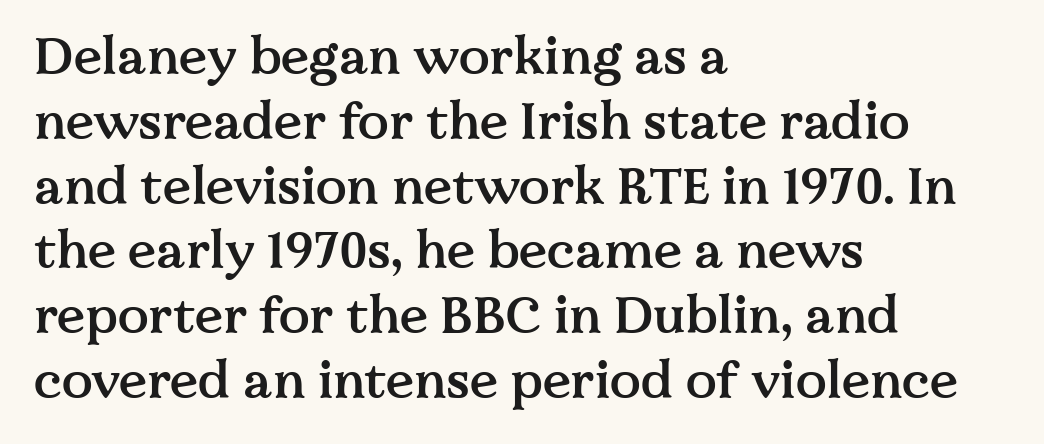
The image shows 51 px semibold serif type, upright; set left-aligned, normal line spacing (1.27x), normal letter spacing, not underlined; medium stroke contrast and a medium x-height.
